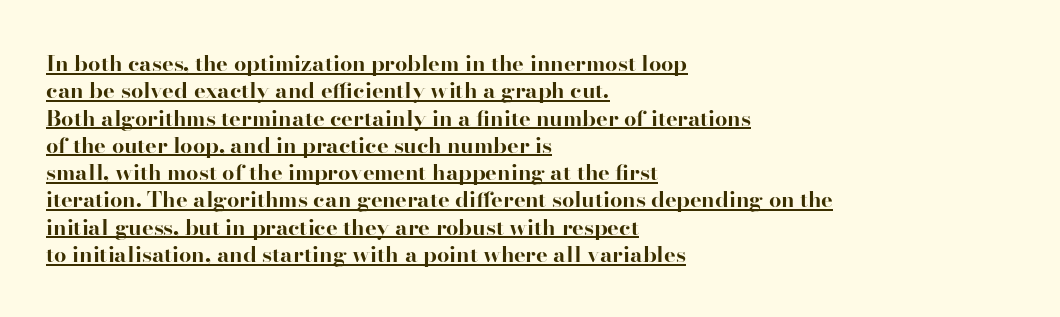
In terms of weight, the rendering is a true, heavy bold. This rendering uses left alignment, leaving the right contour irregular. The glyphs are accompanied by a horizontal stroke just below them. If you drew a line through each stem, it would be perfectly vertical. Honestly, the letter spacing is just normal — you wouldn't notice it.
